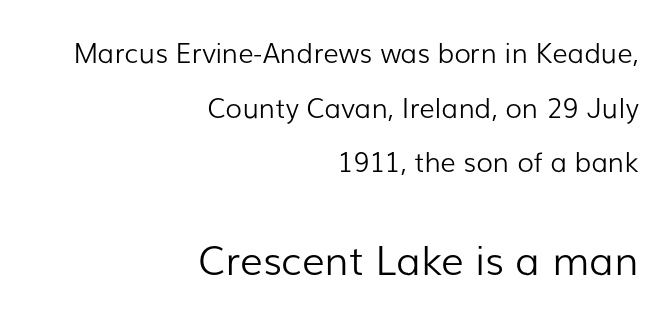
Does the bottom block carry the larger type? Yes, it does. This sample has the flowing, uneven cadence of proportional lettering. Teacher's note: observe the even right margin — that is flush-right alignment. A typesetter would label this face a sans. These lines stand farther apart than default settings would place them.
